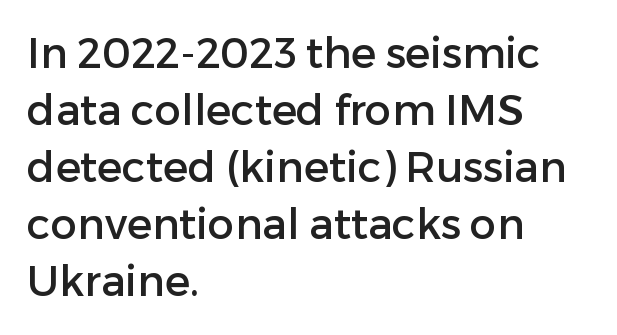
Compared with typical paragraphs, the rows here are spaced about the same. The letters carry no serifs — their stems end cleanly without finishing strokes. Spacing verdict: proportional, widths tailored to each character. The letters stand straight up with perfectly vertical stems. Letter spacing: default. The area under the type is left untouched.
